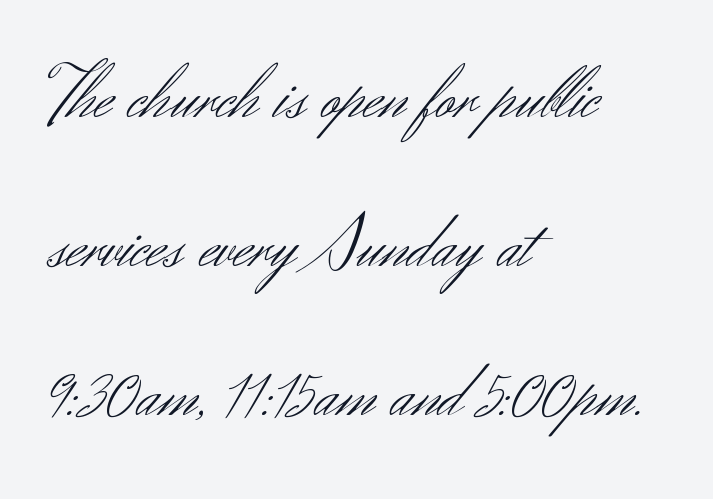
The typesetting does not lean heavy: it is not bold. Beneath every word, the page is bare. A typesetter would call this proportional, since set widths differ per character. In terms of letterform style, serifs are entirely absent. The letterforms sit shoulder to shoulder at normal distance.
